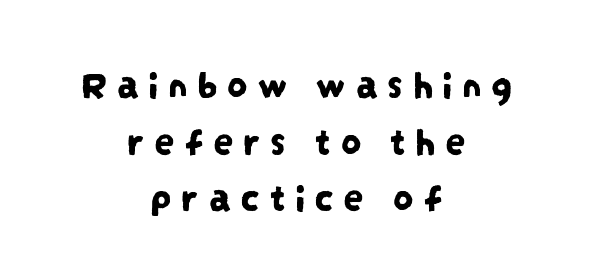
Q: Is the typeface a serif or a sans-serif typeface? A: Sans-serif.
Q: Is the text underlined? A: No.
Q: How is the paragraph aligned? A: Centered.
Q: Is the spacing between letters normal or unusually wide? A: Unusually wide.
Q: Is the spacing between lines tight, normal or loose? A: Normal.
Q: Width (condensed, normal, or wide)? A: Condensed.
Q: Stroke contrast? A: Low.
Q: x-height? A: Large.
Q: Monospaced? A: No.
